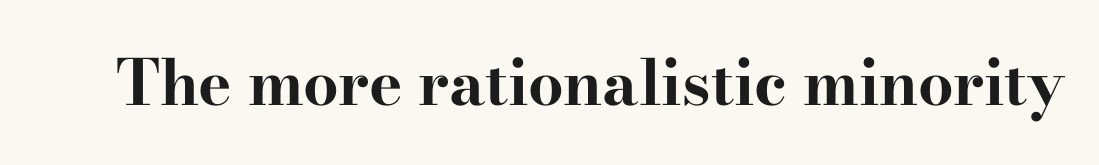
{"serif": "yes", "italic": "no", "bold": "yes", "weight": "bold", "width": "wide", "stroke_contrast": "high", "x_height": "small", "monospaced": "no", "underline": "no", "letter_spacing": "normal", "letter_spacing_em": 0.0, "glyph_px": 63}
